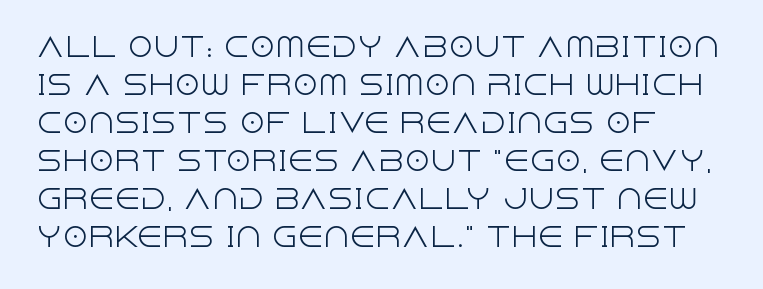
Visually the block forms a straight wall on the left and a jagged coastline on the right. Caption: standard tracking, unaltered. The type sits square on the baseline with zero lean. Weight: not bold — regular or lighter.
